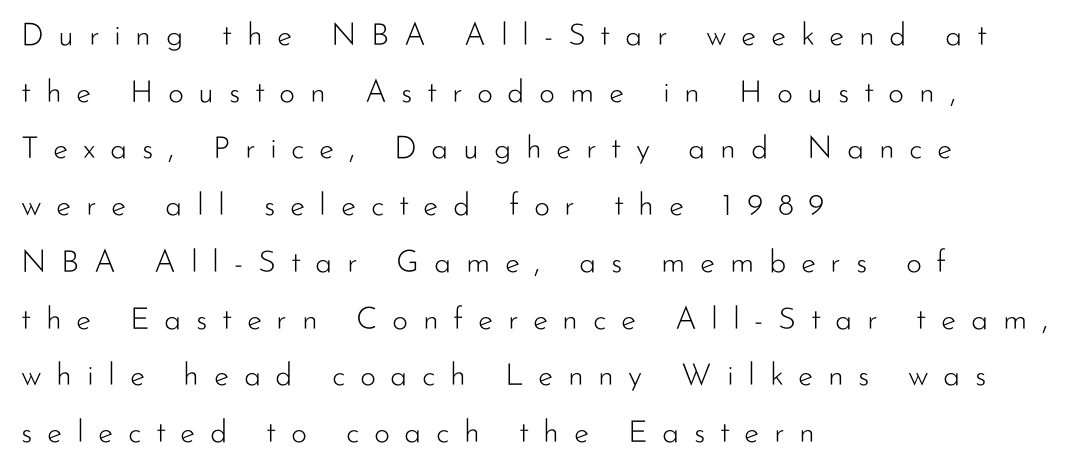
{"serif": "no", "italic": "no", "bold": "no", "weight": "light", "width": "normal", "stroke_contrast": "low", "x_height": "small", "monospaced": "no", "underline": "no", "align": "left", "line_spacing_ratio": 1.83, "letter_spacing": "wide", "letter_spacing_em": 0.47, "glyph_px": 31}
